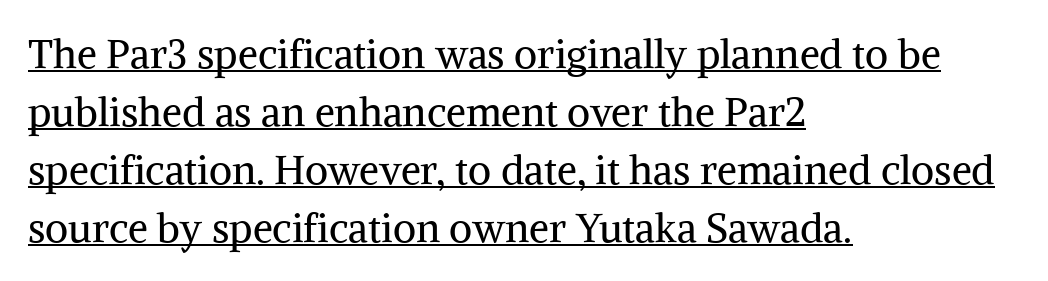
{"serif": "yes", "italic": "no", "bold": "no", "weight": "regular", "width": "normal", "stroke_contrast": "medium", "x_height": "medium", "monospaced": "no", "underline": "yes", "align": "left", "line_spacing": "normal", "line_spacing_ratio": 1.45, "letter_spacing": "normal", "letter_spacing_em": 0.0, "glyph_px": 40}
